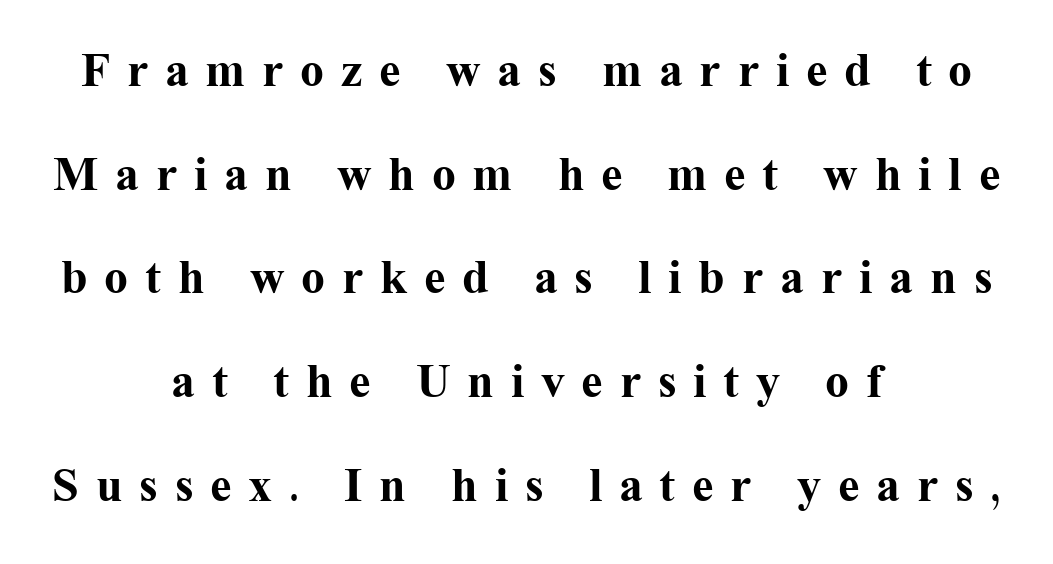
Q: Is the text bold? A: Yes.
Q: Is the text italic (slanted)? A: No, it is upright.
Q: Is the typeface a serif or a sans-serif typeface? A: Serif.
Q: Is the text underlined? A: No.
Q: How is the paragraph aligned? A: Centered.
Q: Is the spacing between letters normal or unusually wide? A: Unusually wide.
Q: Is the spacing between lines tight, normal or loose? A: Loose.
Q: Width (condensed, normal, or wide)? A: Normal.
Q: Stroke contrast? A: Medium.
Q: x-height? A: Medium.
Q: Monospaced? A: No.
